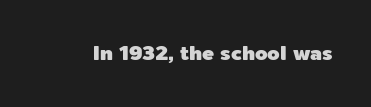
{"italic": "no", "underline": "no", "letter_spacing": "normal", "letter_spacing_em": 0.0, "glyph_px": 20}
